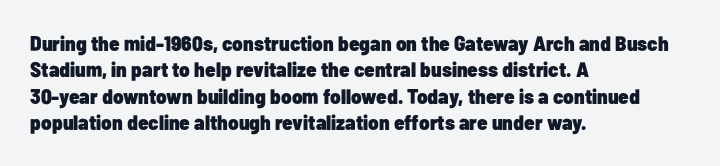
What weight is shown? A full bold with thick strokes. The lettering holds an erect, upright posture throughout. Plain, unruled lines of type. The rendering keeps characters at their native spacing. Leading: standard.
